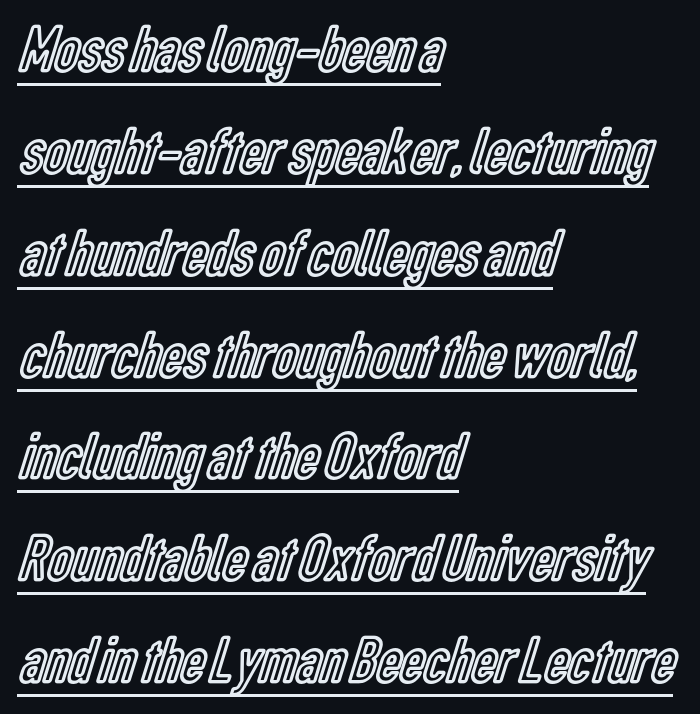
The image shows 67 px condensed type; set left-aligned, normal line spacing (1.52x), normal letter spacing, underlined; a medium x-height.
